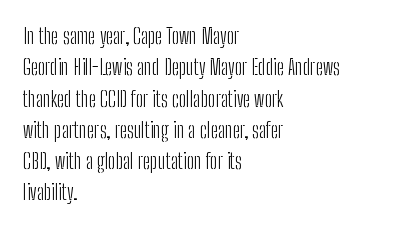
{"italic": "no", "bold": "no", "underline": "no", "align": "left", "line_spacing": "normal", "line_spacing_ratio": 1.49, "letter_spacing": "normal", "letter_spacing_em": 0.0, "glyph_px": 21}
